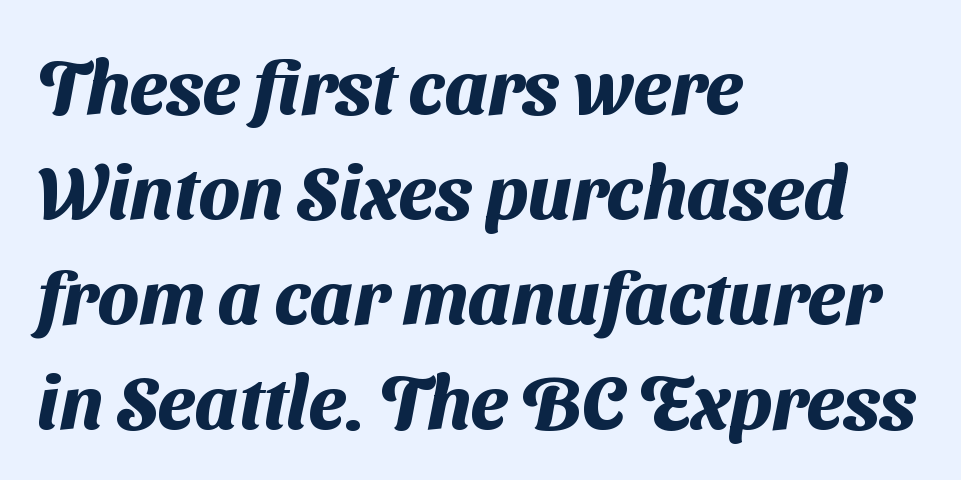
Q: Is the text bold? A: Yes.
Q: Is the typeface a serif or a sans-serif typeface? A: Sans-serif.
Q: Is the text underlined? A: No.
Q: How is the paragraph aligned? A: Left-aligned.
Q: Is the spacing between letters normal or unusually wide? A: Normal.
Q: Is the spacing between lines tight, normal or loose? A: Normal.
Q: Width (condensed, normal, or wide)? A: Normal.
Q: Stroke contrast? A: Medium.
Q: x-height? A: Medium.
Q: Monospaced? A: No.
